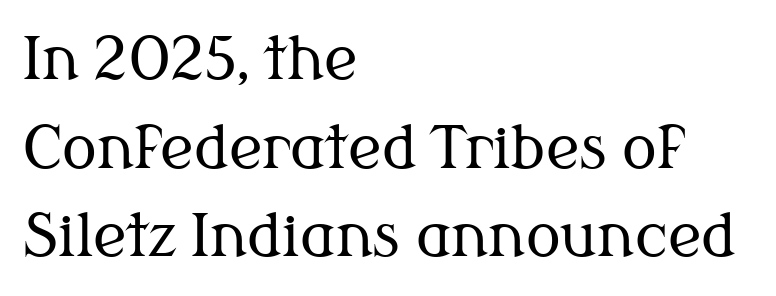
The font sits on the lighter half of the weight spectrum, regular included. The rows are spaced the way most documents space them. The typography opts for an upright posture over an oblique one. Short and long lines alike share a common starting point at left. Examine the stroke ends and you'll spot serifs.
